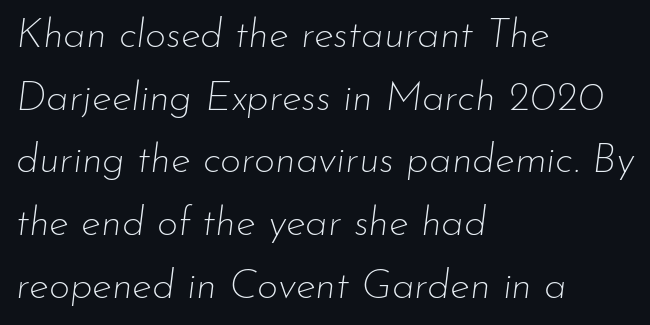
{"italic": "yes", "lean": "right", "slant_degrees": 7, "bold": "no", "weight": "thin", "width": "normal", "stroke_contrast": "low", "x_height": "small", "monospaced": "no", "underline": "no", "align": "left", "line_spacing": "normal", "line_spacing_ratio": 1.53, "letter_spacing": "normal", "letter_spacing_em": 0.0, "glyph_px": 41}
